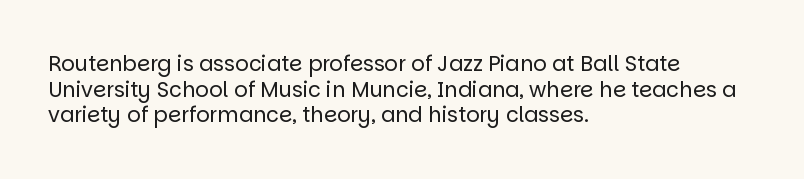
Q: Is the text bold? A: No.
Q: Is the text italic (slanted)? A: No, it is upright.
Q: Is the text underlined? A: No.
Q: How is the paragraph aligned? A: Left-aligned.
Q: Is the spacing between letters normal or unusually wide? A: Normal.
